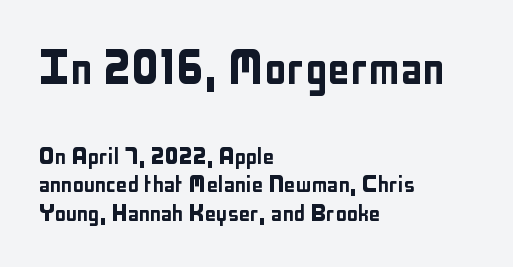
{"serif": "no", "italic": "no", "width": "condensed", "stroke_contrast": "low", "x_height": "medium", "monospaced": "no", "underline": "no", "align": "left", "line_spacing": "tight", "line_spacing_ratio": 1.02, "letter_spacing": "normal", "letter_spacing_em": 0.0, "larger_block": "first", "size_ratio": 2.0, "glyph_px": 56}
